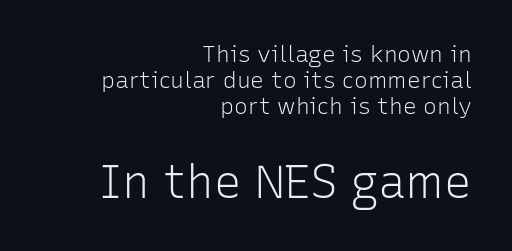
Nobody touched the tracking dial on this one. Of the two passages, the one underneath uses the larger point size. The passage shown is typed in a proportional face where columns would drift. A quiet, ordinary-to-light weight characterises the typeface. What kind of face is this? One without serifs — a sans.
